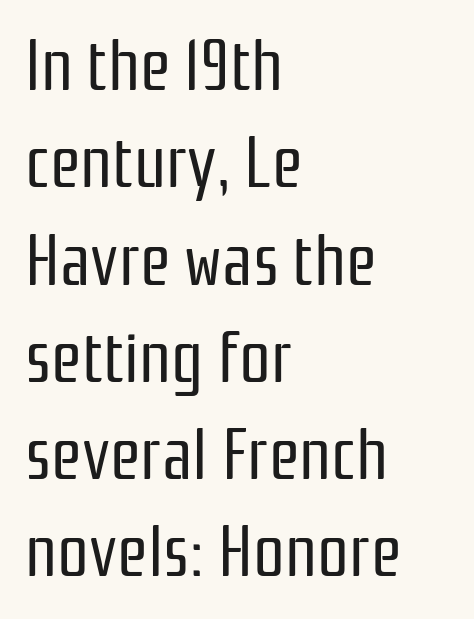
{"serif": "no", "italic": "no", "bold": "no", "weight": "regular", "width": "condensed", "stroke_contrast": "low", "x_height": "medium", "monospaced": "no", "underline": "no", "align": "left", "line_spacing": "normal", "line_spacing_ratio": 1.39, "letter_spacing": "normal", "letter_spacing_em": 0.0, "glyph_px": 70}
